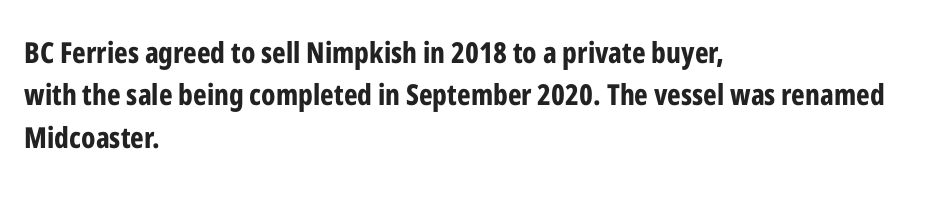
Q: Is the text bold? A: Yes.
Q: Is the text italic (slanted)? A: No, it is upright.
Q: Is the typeface a serif or a sans-serif typeface? A: Sans-serif.
Q: Is the text underlined? A: No.
Q: How is the paragraph aligned? A: Left-aligned.
Q: Is the spacing between letters normal or unusually wide? A: Normal.
Q: Is the spacing between lines tight, normal or loose? A: Normal.
Q: Width (condensed, normal, or wide)? A: Condensed.
Q: Stroke contrast? A: Low.
Q: x-height? A: Medium.
Q: Monospaced? A: No.
